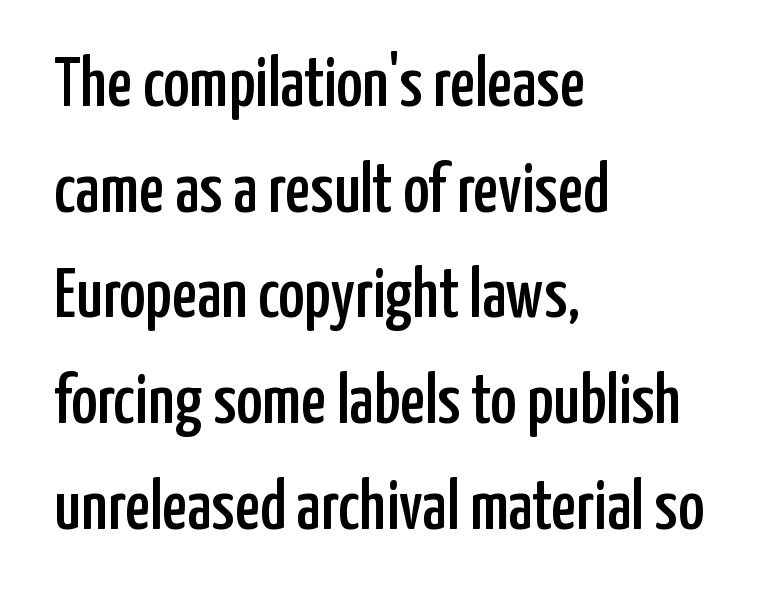
The image shows 70 px condensed sans-serif type, upright; set left-aligned, normal line spacing (1.51x), normal letter spacing, not underlined; low stroke contrast and a medium x-height.
